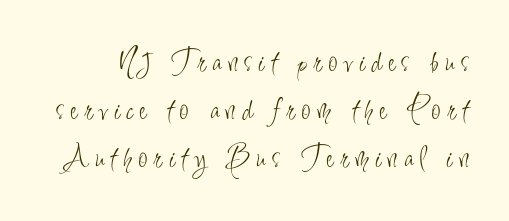
Q: Is the text bold? A: No.
Q: Is the typeface a serif or a sans-serif typeface? A: Sans-serif.
Q: Is the text underlined? A: No.
Q: Is the spacing between letters normal or unusually wide? A: Unusually wide.
Q: Is the spacing between lines tight, normal or loose? A: Normal.
Q: Width (condensed, normal, or wide)? A: Condensed.
Q: Stroke contrast? A: Low.
Q: x-height? A: Small.
Q: Monospaced? A: No.
